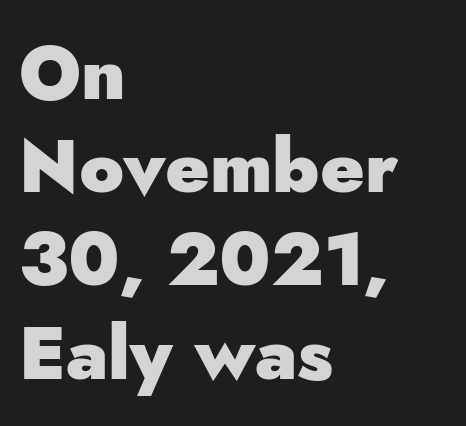
Q: Is the text bold? A: Yes.
Q: Is the text italic (slanted)? A: No, it is upright.
Q: Is the typeface a serif or a sans-serif typeface? A: Sans-serif.
Q: Is the text underlined? A: No.
Q: How is the paragraph aligned? A: Left-aligned.
Q: Is the spacing between letters normal or unusually wide? A: Normal.
Q: Is the spacing between lines tight, normal or loose? A: Normal.
Q: Width (condensed, normal, or wide)? A: Normal.
Q: Stroke contrast? A: Low.
Q: x-height? A: Small.
Q: Monospaced? A: No.
